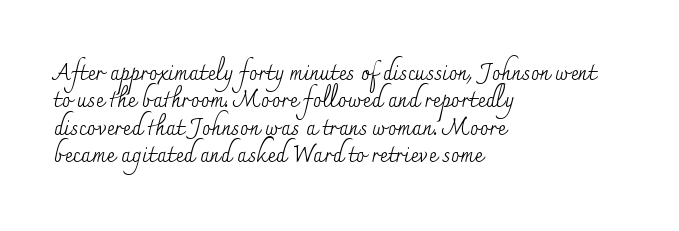
{"bold": "no", "underline": "no", "align": "left", "line_spacing_ratio": 1.24, "letter_spacing": "normal", "letter_spacing_em": 0.0, "glyph_px": 22}
